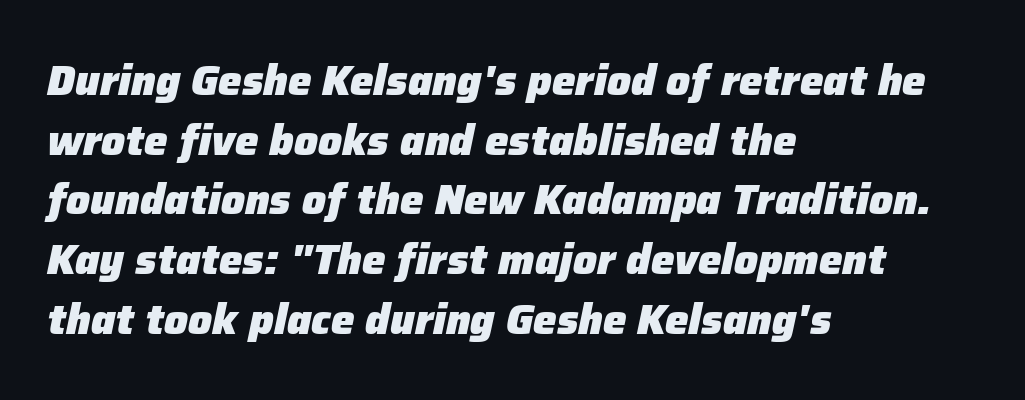
{"italic": "yes", "lean": "right", "slant_degrees": 12, "bold": "yes", "weight": "heavy", "width": "normal", "stroke_contrast": "low", "x_height": "medium", "monospaced": "no", "underline": "no", "align": "left", "line_spacing": "normal", "line_spacing_ratio": 1.42, "letter_spacing": "normal", "letter_spacing_em": 0.0, "glyph_px": 42}
